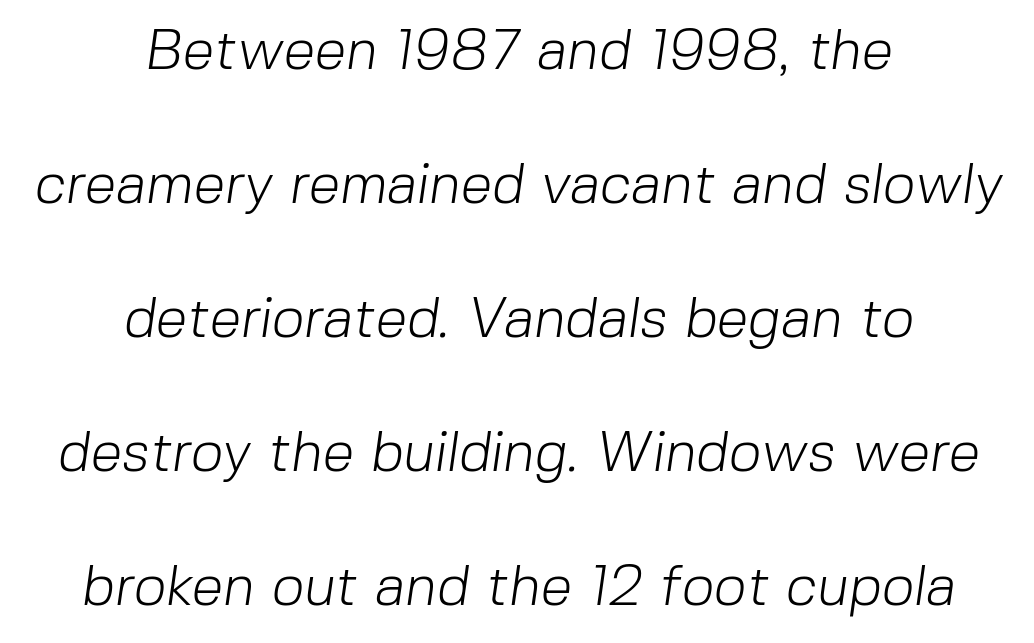
Regarding serifs, this sample does without them. The letters advance in unequal steps, a hallmark of proportional type. The gaps between neighbouring characters are ordinary and unremarkable. One-word summary of the alignment: center. Descenders hang freely into open space.
